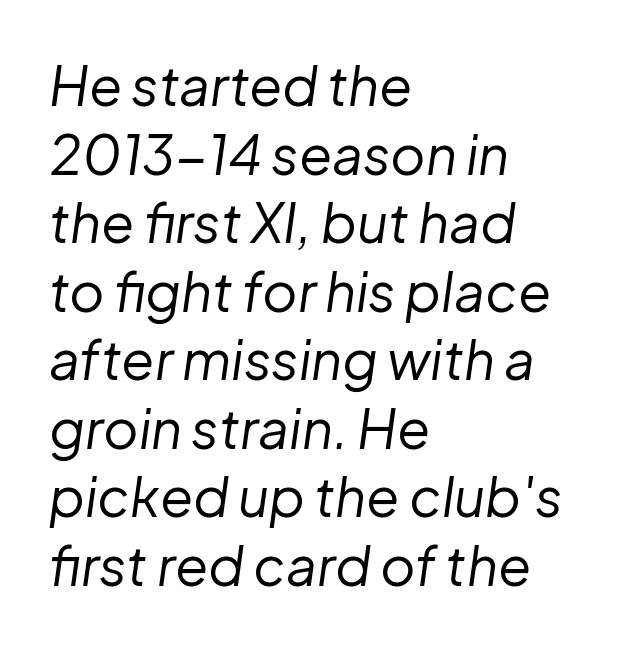
{"italic": "yes", "lean": "right", "slant_degrees": 8, "bold": "no", "weight": "regular", "width": "normal", "stroke_contrast": "low", "x_height": "medium", "monospaced": "no", "underline": "no", "align": "left", "line_spacing": "normal", "line_spacing_ratio": 1.27, "letter_spacing": "normal", "letter_spacing_em": 0.0, "glyph_px": 54}
